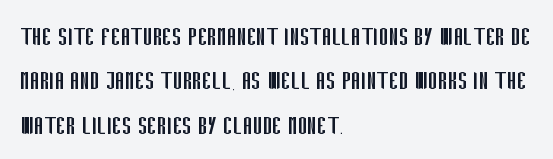
Weight: regular or lighter. Students, observe: this is what conventionally led text looks like. The glyphs in this specimen are sans serif. Each letter keeps its own natural width here, so spacing adapts to shape. Tracking value appears to be zero — textbook default spacing. Upright lettering throughout.
